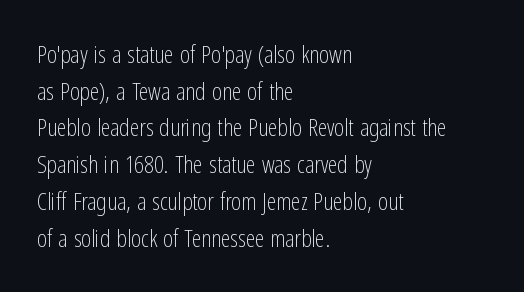
Q: Is the text bold? A: No.
Q: Is the text italic (slanted)? A: No, it is upright.
Q: Is the text underlined? A: No.
Q: How is the paragraph aligned? A: Left-aligned.
Q: Is the spacing between letters normal or unusually wide? A: Normal.
Q: Is the spacing between lines tight, normal or loose? A: Normal.
